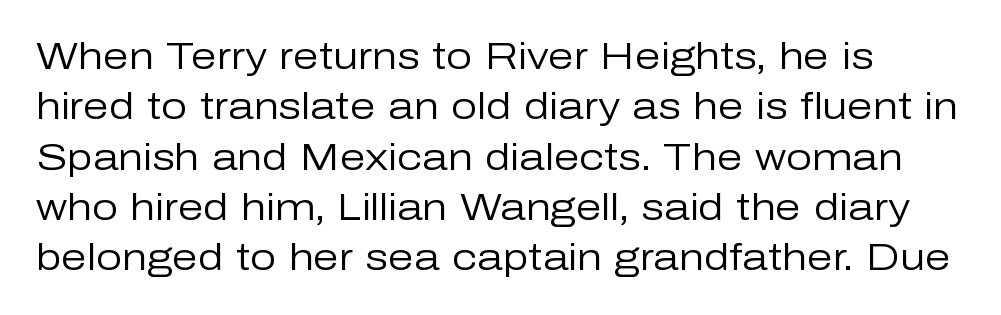
The image shows 37 px regular-weight sans-serif type, upright; set normal line spacing (1.36x), normal letter spacing, not underlined; low stroke contrast and a medium x-height.
